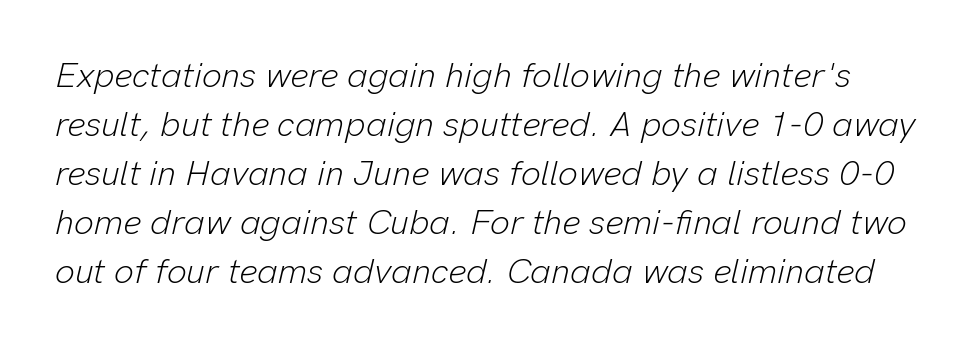
Q: Is the text bold? A: No.
Q: Is the text italic (slanted)? A: Yes, it leans right by about 13 degrees.
Q: Is the text underlined? A: No.
Q: Is the spacing between letters normal or unusually wide? A: Normal.
Q: Is the spacing between lines tight, normal or loose? A: Normal.
Q: Width (condensed, normal, or wide)? A: Normal.
Q: Stroke contrast? A: Low.
Q: x-height? A: Medium.
Q: Monospaced? A: No.
